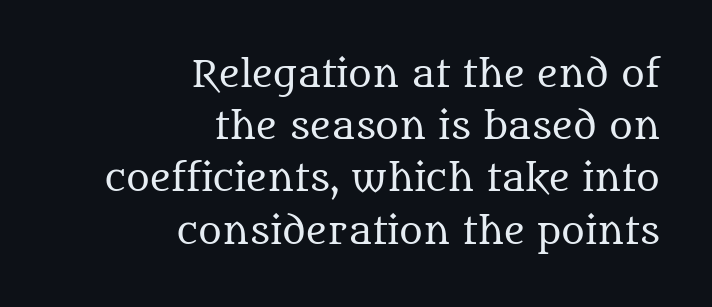
Q: Is the text bold? A: No.
Q: Is the text italic (slanted)? A: No, it is upright.
Q: Is the typeface a serif or a sans-serif typeface? A: Serif.
Q: Is the text underlined? A: No.
Q: How is the paragraph aligned? A: Right-aligned.
Q: Is the spacing between letters normal or unusually wide? A: Normal.
Q: Is the spacing between lines tight, normal or loose? A: Normal.
Q: Width (condensed, normal, or wide)? A: Normal.
Q: Stroke contrast? A: Medium.
Q: x-height? A: Large.
Q: Monospaced? A: No.
